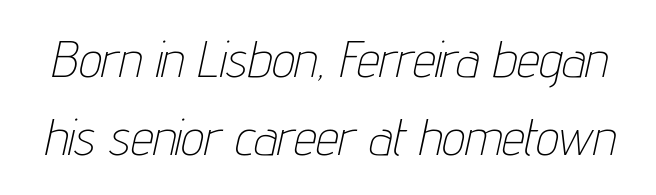
The image shows 51 px thin, condensed type, italic (leaning right); set normal line spacing (1.53x), normal letter spacing, not underlined; low stroke contrast and a medium x-height.
